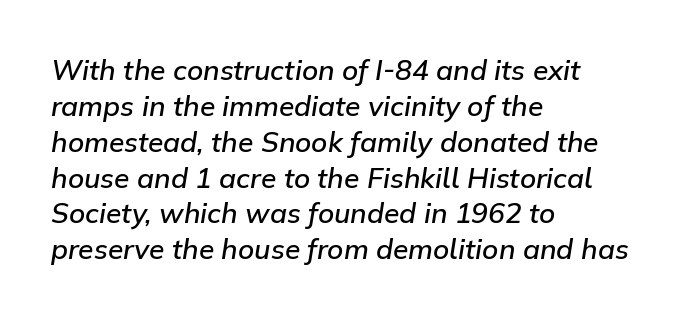
The image shows 28 px semibold type, italic (leaning right); set left-aligned, normal line spacing (1.28x), normal letter spacing, not underlined; low stroke contrast and a medium x-height.
